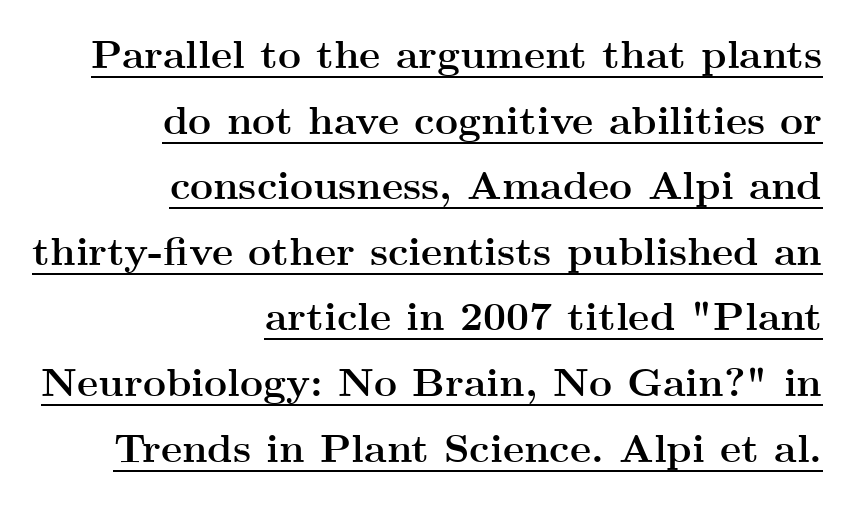
{"serif": "yes", "italic": "no", "bold": "yes", "weight": "semibold", "width": "wide", "stroke_contrast": "medium", "x_height": "small", "monospaced": "no", "underline": "yes", "align": "right", "line_spacing": "normal", "line_spacing_ratio": 1.64, "letter_spacing": "normal", "letter_spacing_em": 0.0, "glyph_px": 40}
